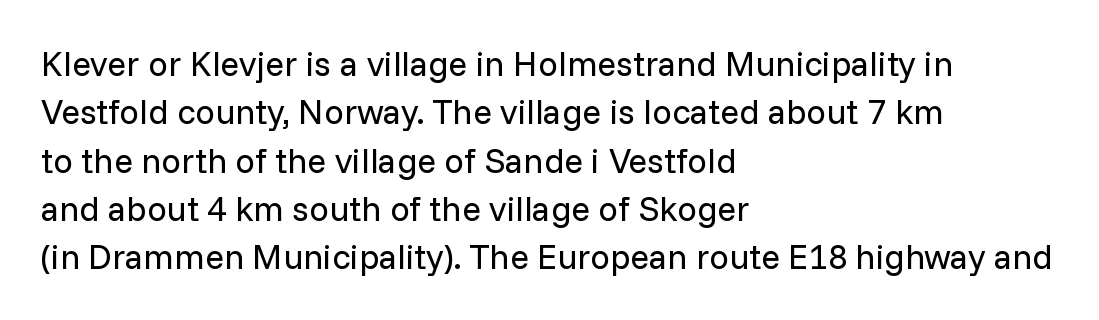
The image shows 35 px regular-weight sans-serif type, upright; set left-aligned, normal line spacing (1.38x), normal letter spacing, not underlined; low stroke contrast and a medium x-height.
